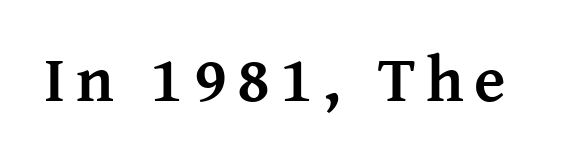
Q: Is the text bold? A: Yes.
Q: Is the text italic (slanted)? A: No, it is upright.
Q: Is the typeface a serif or a sans-serif typeface? A: Serif.
Q: Is the text underlined? A: No.
Q: Width (condensed, normal, or wide)? A: Normal.
Q: Stroke contrast? A: Medium.
Q: x-height? A: Medium.
Q: Monospaced? A: No.
